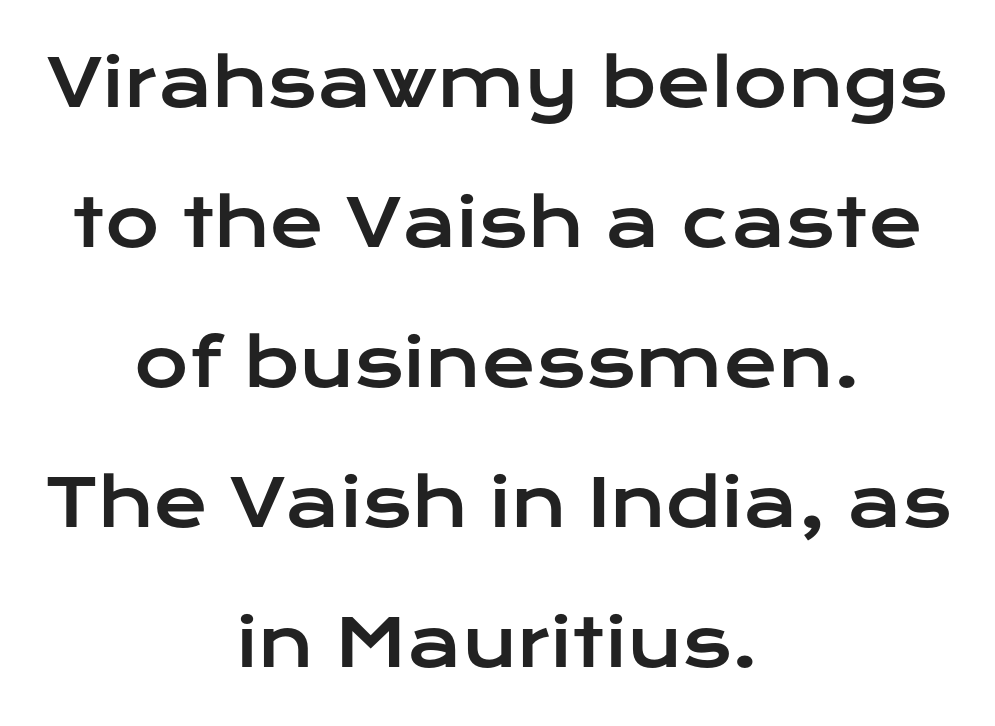
The image shows 66 px wide sans-serif type, upright; set centered, loose line spacing (2.12x), normal letter spacing, not underlined; low stroke contrast and a medium x-height.
